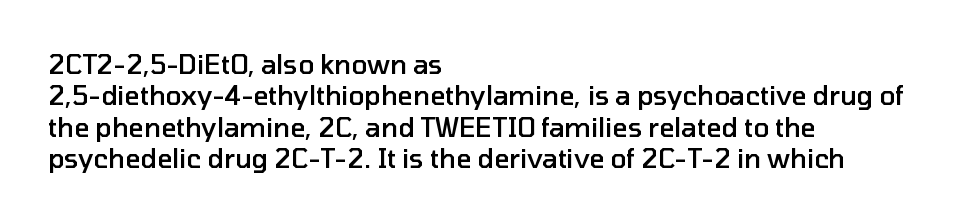
{"italic": "no", "bold": "semi", "underline": "no", "align": "left", "line_spacing_ratio": 1.21, "letter_spacing": "normal", "letter_spacing_em": 0.0, "glyph_px": 26}
